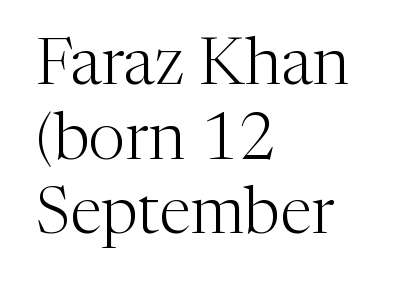
{"serif": "yes", "italic": "no", "bold": "no", "weight": "light", "width": "normal", "stroke_contrast": "medium", "x_height": "medium", "monospaced": "no", "underline": "no", "align": "left", "line_spacing": "tight", "line_spacing_ratio": 1.15, "letter_spacing": "normal", "letter_spacing_em": 0.0, "glyph_px": 65}
